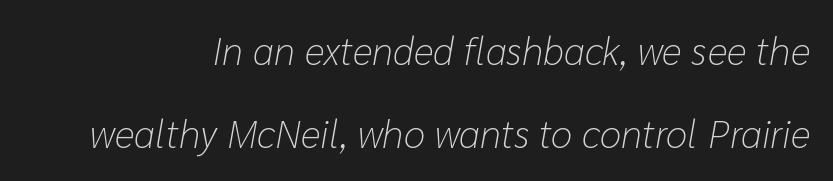
The font sits on the lighter half of the weight spectrum, regular included. Beneath every word, the page is bare. In terms of posture, this sample is oblique. Glyph-to-glyph distance matches everyday printed text. The designer dialed line spacing up above the default. This sample has the flowing, uneven cadence of proportional lettering.
